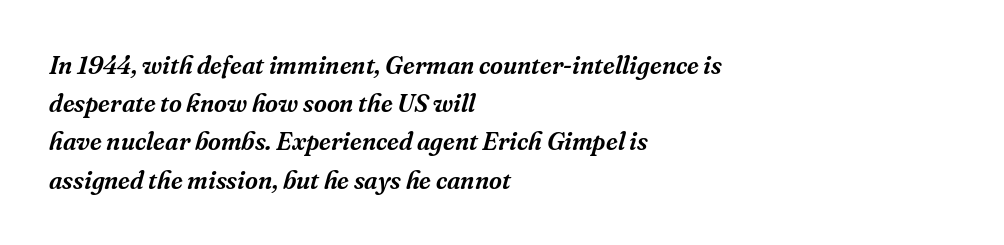
Q: Is the text italic (slanted)? A: Yes, it leans right by about 16 degrees.
Q: Is the text underlined? A: No.
Q: How is the paragraph aligned? A: Left-aligned.
Q: Is the spacing between letters normal or unusually wide? A: Normal.
Q: Is the spacing between lines tight, normal or loose? A: Normal.
